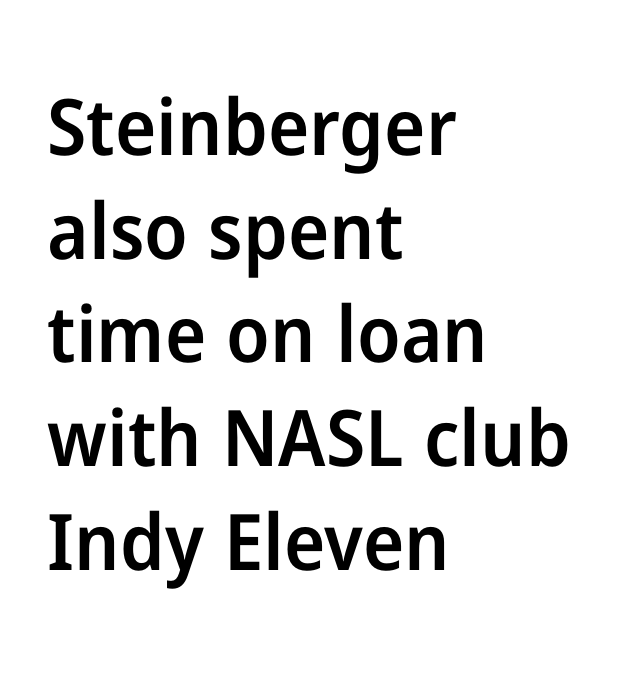
Q: Is the text bold? A: Semi-bold.
Q: Is the text italic (slanted)? A: No, it is upright.
Q: Is the typeface a serif or a sans-serif typeface? A: Sans-serif.
Q: Is the text underlined? A: No.
Q: How is the paragraph aligned? A: Left-aligned.
Q: Is the spacing between letters normal or unusually wide? A: Normal.
Q: Is the spacing between lines tight, normal or loose? A: Normal.
Q: Width (condensed, normal, or wide)? A: Normal.
Q: Stroke contrast? A: Low.
Q: x-height? A: Medium.
Q: Monospaced? A: No.
